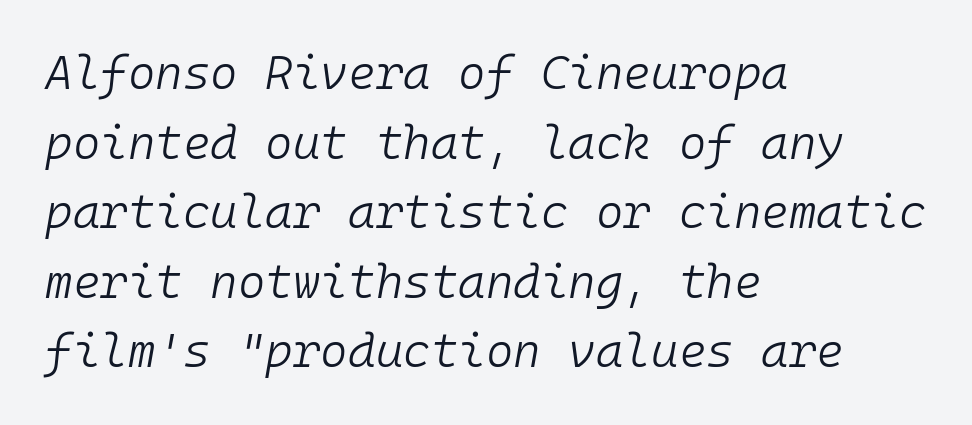
Any mark beneath the type? The region is blank. Letter spacing: default. On a weight scale, this lands at 450 or below. Summary of vertical rhythm: regular, with standard interline spacing. Quick note: italic.
